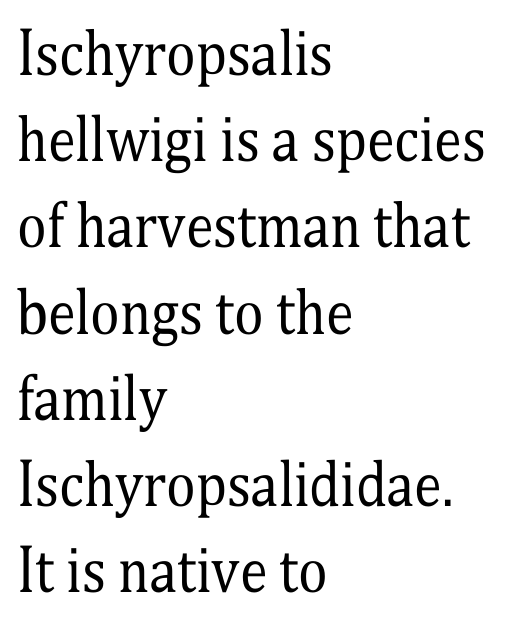
{"serif": "yes", "italic": "no", "bold": "no", "weight": "regular", "width": "condensed", "stroke_contrast": "medium", "x_height": "medium", "monospaced": "no", "underline": "no", "align": "left", "line_spacing": "normal", "line_spacing_ratio": 1.54, "letter_spacing": "normal", "letter_spacing_em": 0.0, "glyph_px": 56}
